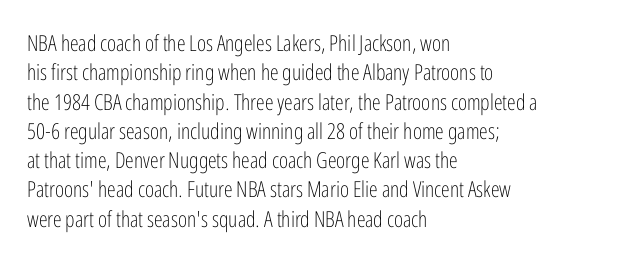
The image shows 22 px text type, upright; set left-aligned, normal line spacing (1.33x), normal letter spacing, not underlined.
